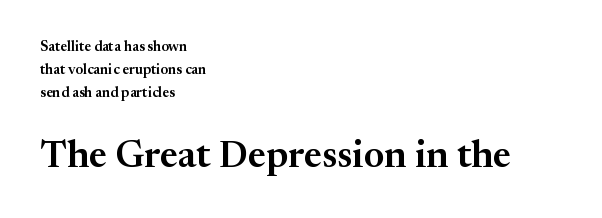
Q: Is the text italic (slanted)? A: No, it is upright.
Q: Is the typeface a serif or a sans-serif typeface? A: Serif.
Q: Is the text underlined? A: No.
Q: How is the paragraph aligned? A: Left-aligned.
Q: Is the spacing between letters normal or unusually wide? A: Normal.
Q: Is the spacing between lines tight, normal or loose? A: Normal.
Q: Which block of text is set in a larger size, the first (top) or the second (bottom)? A: The second (bottom) one.
Q: Width (condensed, normal, or wide)? A: Normal.
Q: Stroke contrast? A: Medium.
Q: x-height? A: Medium.
Q: Monospaced? A: No.
